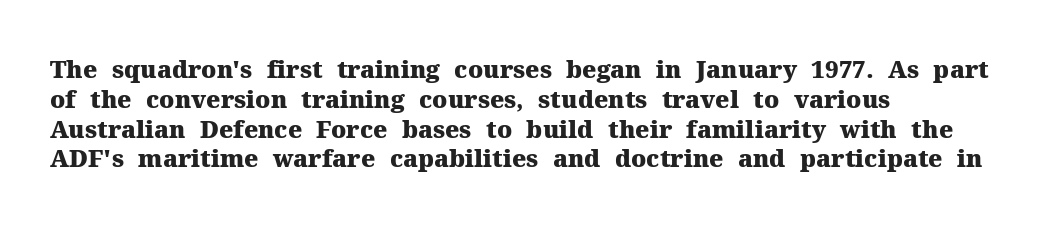
The image shows 24 px bold type, upright; set left-aligned, line spacing 1.24x, normal letter spacing, not underlined.
